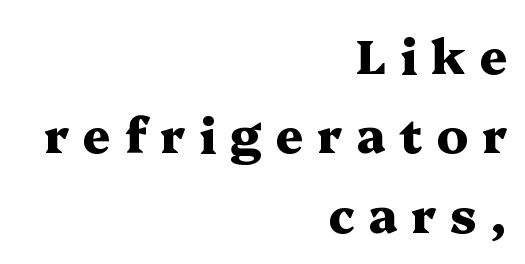
{"serif": "yes", "italic": "no", "bold": "yes", "weight": "heavy", "width": "wide", "stroke_contrast": "medium", "x_height": "medium", "monospaced": "no", "underline": "no", "align": "right", "line_spacing": "normal", "line_spacing_ratio": 1.62, "letter_spacing": "wide", "letter_spacing_em": 0.28, "glyph_px": 49}
